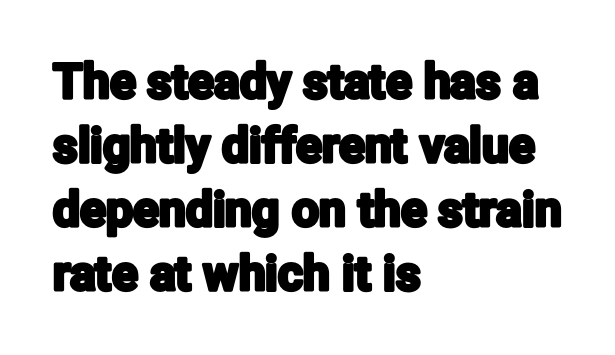
One-word summary of the alignment: left. Examine the stroke ends and you'll find no serifs. The type sits square on the baseline with zero lean. Letter spacing: default. Students, observe: this is what conventionally led text looks like.
